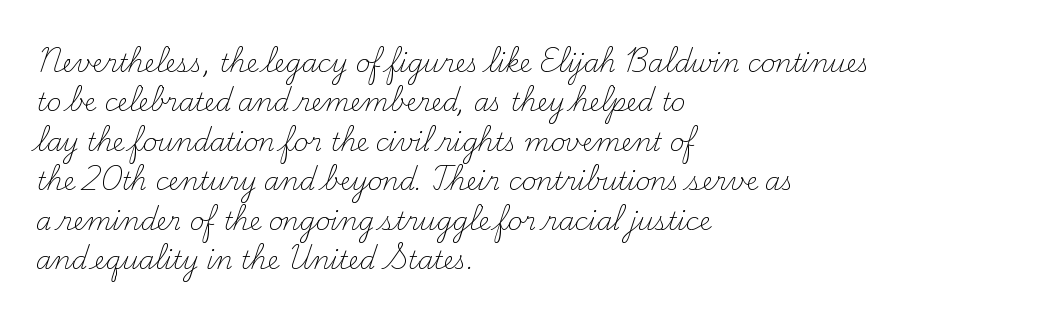
This block has exactly the height ordinary leading produces. Heft: none added — not bold. The face used here is rendered with its standard letterfit. Horizontally, the lines are justified to the leading edge only.
